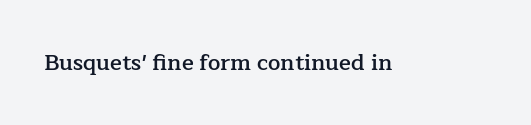
{"italic": "no", "bold": "semi", "underline": "no", "letter_spacing": "normal", "letter_spacing_em": 0.0, "glyph_px": 22}
